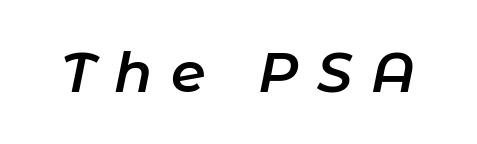
Q: Is the text bold? A: Semi-bold.
Q: Is the text italic (slanted)? A: Yes, it leans right by about 11 degrees.
Q: Is the text underlined? A: No.
Q: Is the spacing between letters normal or unusually wide? A: Unusually wide.
Q: Width (condensed, normal, or wide)? A: Normal.
Q: Stroke contrast? A: Low.
Q: x-height? A: Medium.
Q: Monospaced? A: No.
